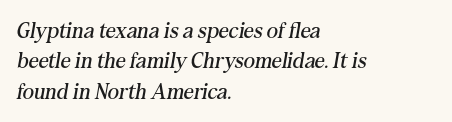
No chunkiness to these letters — they're not bold. Notice how the passage keeps a crisp vertical edge on the left only. Does the lettering tilt? It does — this is italic. Students, observe: this is what conventionally led text looks like. Here the glyphs are tracked normally, forming tight word shapes.
